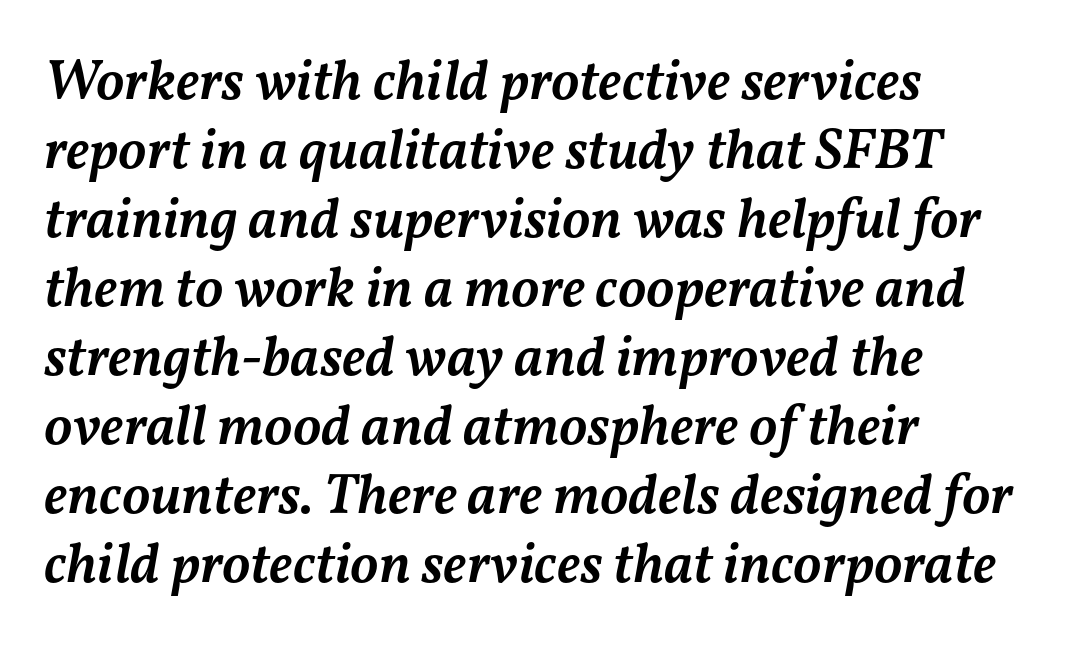
The baseline area is clear. The passage is arranged the way most books set body copy — flush left. Moderately thickened strokes mark this as semibold type. Default kerning and tracking; the words read as compact shapes. Tall strokes in this sample are angled rather than plumb.
